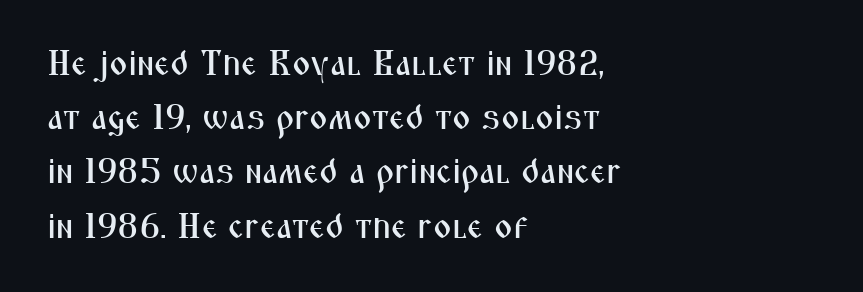
Q: Is the text italic (slanted)? A: No, it is upright.
Q: Is the typeface a serif or a sans-serif typeface? A: Sans-serif.
Q: Is the text underlined? A: No.
Q: How is the paragraph aligned? A: Left-aligned.
Q: Is the spacing between letters normal or unusually wide? A: Normal.
Q: Is the spacing between lines tight, normal or loose? A: Normal.
Q: Width (condensed, normal, or wide)? A: Condensed.
Q: Stroke contrast? A: Medium.
Q: x-height? A: Medium.
Q: Monospaced? A: No.
